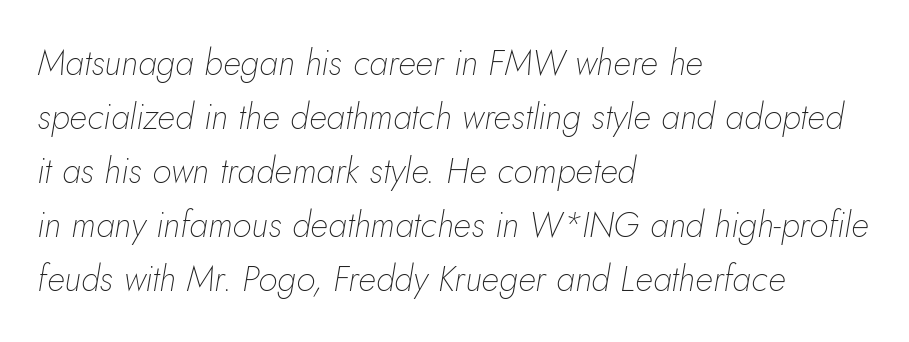
Q: Is the text bold? A: No.
Q: Is the text italic (slanted)? A: Yes, it leans right by about 5 degrees.
Q: Is the text underlined? A: No.
Q: How is the paragraph aligned? A: Left-aligned.
Q: Is the spacing between letters normal or unusually wide? A: Normal.
Q: Is the spacing between lines tight, normal or loose? A: Normal.
Q: Width (condensed, normal, or wide)? A: Normal.
Q: Stroke contrast? A: Low.
Q: x-height? A: Small.
Q: Monospaced? A: No.
